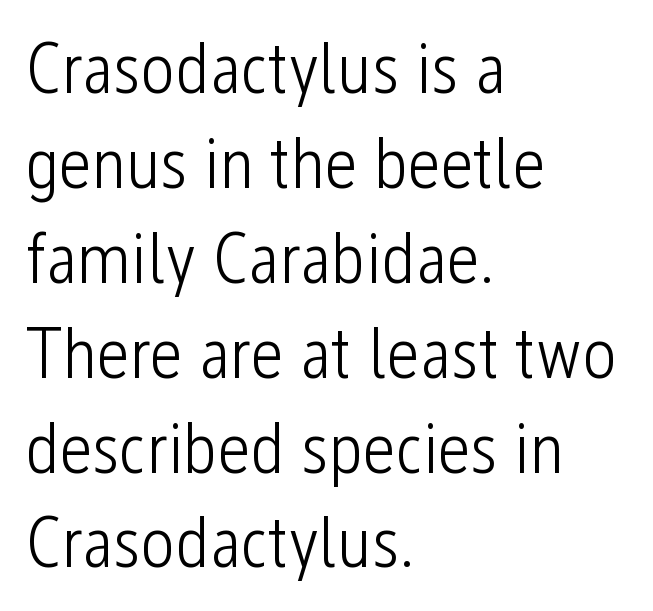
This is roman type, the default non-slanted kind. Tracking here is standard; glyphs follow each other at the usual distance. Leading: standard. You could not count columns in this text — the font is proportionally spaced. Ink coverage per letter is moderate at most.
